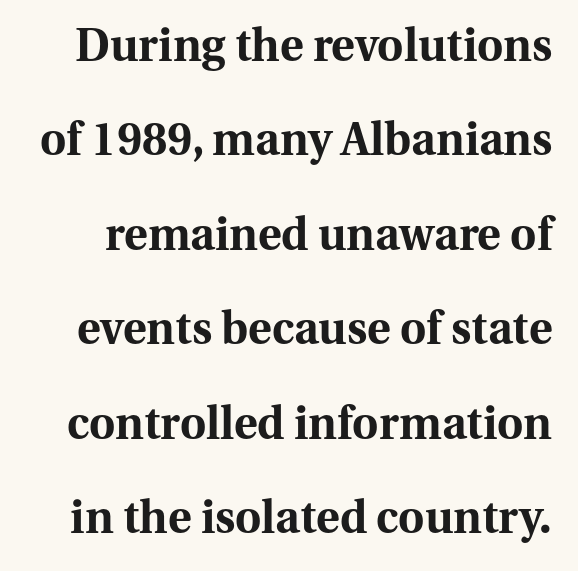
Q: Is the text bold? A: Yes.
Q: Is the text italic (slanted)? A: No, it is upright.
Q: Is the typeface a serif or a sans-serif typeface? A: Serif.
Q: Is the text underlined? A: No.
Q: Is the spacing between letters normal or unusually wide? A: Normal.
Q: Is the spacing between lines tight, normal or loose? A: Loose.
Q: Width (condensed, normal, or wide)? A: Normal.
Q: Stroke contrast? A: Medium.
Q: x-height? A: Medium.
Q: Monospaced? A: No.
